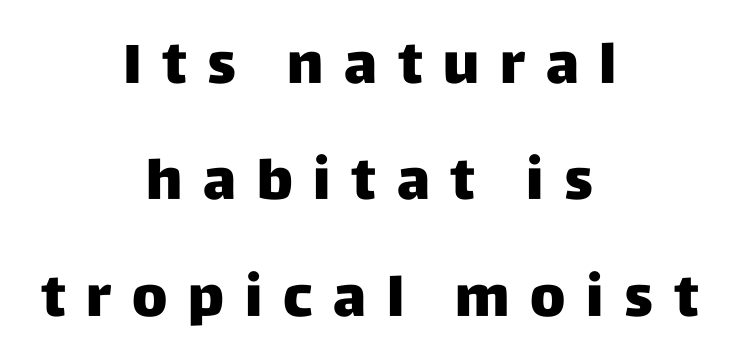
Words float on clear page, feet unadorned. Think of a printed novel: that variable character pitch is what you see here. The lines in this sample share a center point and differ in where they start and stop. The gaps between neighbouring characters are conspicuously large. Leading: increased. You can tell it's not italic because the verticals are truly vertical.
